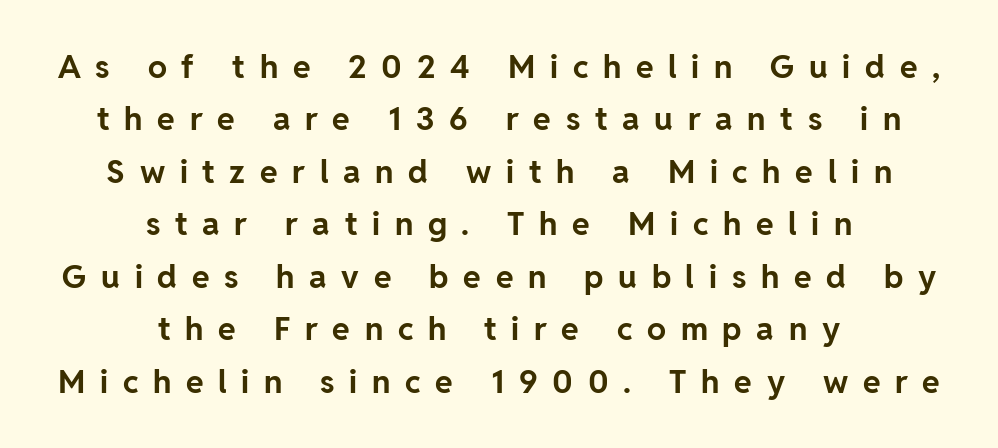
Q: Is the text bold? A: Yes.
Q: Is the text italic (slanted)? A: No, it is upright.
Q: Is the typeface a serif or a sans-serif typeface? A: Sans-serif.
Q: Is the text underlined? A: No.
Q: How is the paragraph aligned? A: Centered.
Q: Is the spacing between letters normal or unusually wide? A: Unusually wide.
Q: Is the spacing between lines tight, normal or loose? A: Normal.
Q: Width (condensed, normal, or wide)? A: Normal.
Q: Stroke contrast? A: Low.
Q: x-height? A: Medium.
Q: Monospaced? A: No.
